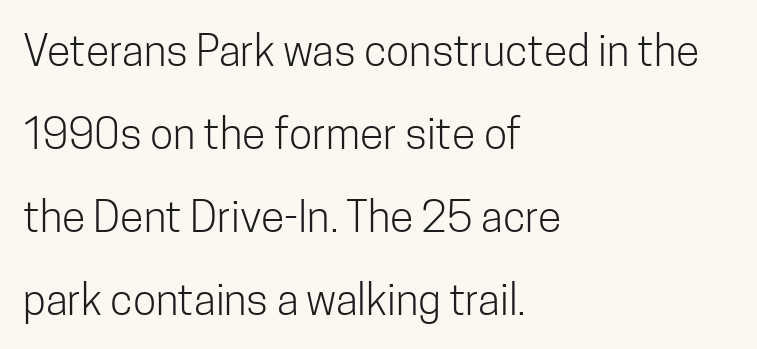
{"serif": "no", "italic": "no", "bold": "no", "weight": "light", "width": "condensed", "stroke_contrast": "low", "x_height": "medium", "monospaced": "no", "underline": "no", "align": "left", "line_spacing": "loose", "line_spacing_ratio": 1.93, "letter_spacing": "normal", "letter_spacing_em": 0.0, "glyph_px": 43}
